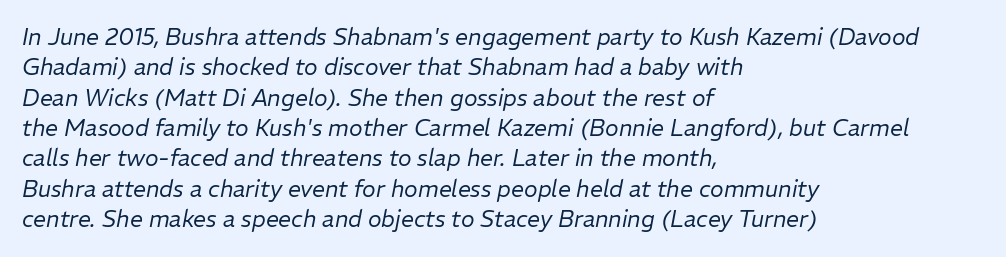
The typography opts for an oblique posture over an upright one. Characters follow at the spacing the type designer built in. This reads as an unemphasized weight, regular at the heaviest. Normally led — the rows are evenly, conventionally spaced. Letters rest on an invisible, unmarked baseline.
